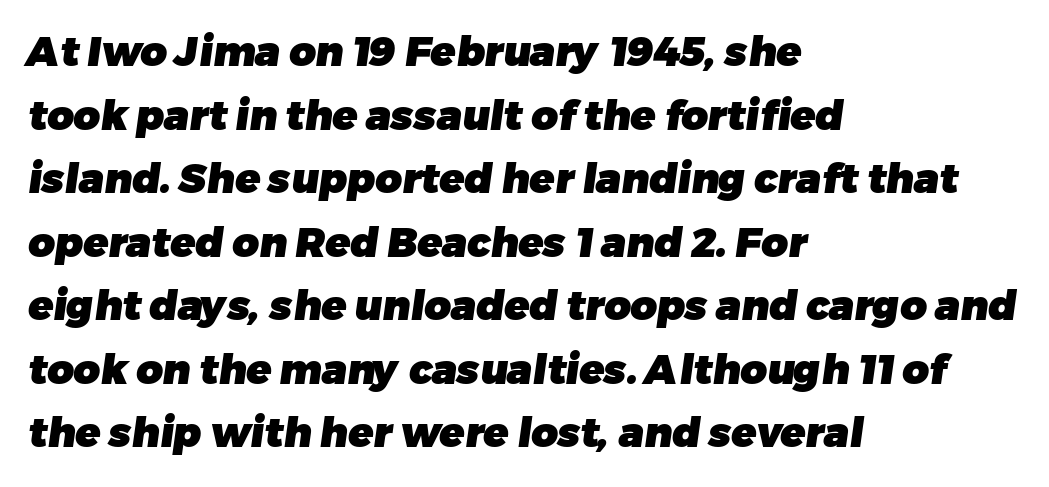
The image shows 41 px heavy sans-serif type; set left-aligned, normal line spacing (1.55x), normal letter spacing, not underlined; low stroke contrast and a medium x-height.
